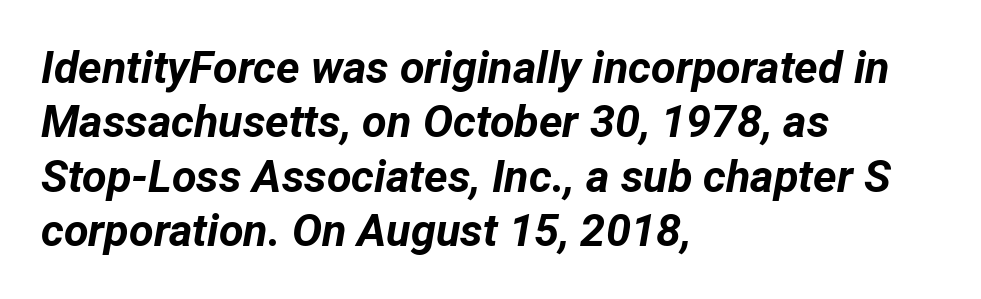
Every row of glyphs begins at an identical x-position on the left. Proportional: the letters do not fall into vertical columns. The lettering tilts uniformly, giving the passage an italic look. The glyphs have the mass of a bold cut. Tracking value appears to be zero — textbook default spacing. The string is rendered with underlining switched off.
